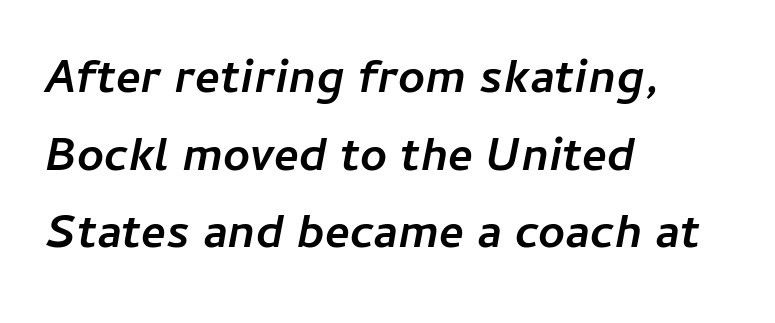
Q: Is the text bold? A: Yes.
Q: Is the text italic (slanted)? A: Yes, it leans right by about 11 degrees.
Q: Is the text underlined? A: No.
Q: How is the paragraph aligned? A: Left-aligned.
Q: Is the spacing between letters normal or unusually wide? A: Normal.
Q: Is the spacing between lines tight, normal or loose? A: Normal.
Q: Width (condensed, normal, or wide)? A: Normal.
Q: Stroke contrast? A: Low.
Q: x-height? A: Medium.
Q: Monospaced? A: No.
